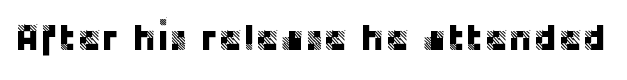
Q: Is the text italic (slanted)? A: No, it is upright.
Q: Is the typeface a serif or a sans-serif typeface? A: Sans-serif.
Q: Is the text underlined? A: No.
Q: Is the spacing between letters normal or unusually wide? A: Normal.
Q: Width (condensed, normal, or wide)? A: Normal.
Q: Stroke contrast? A: Low.
Q: x-height? A: Large.
Q: Monospaced? A: No.
